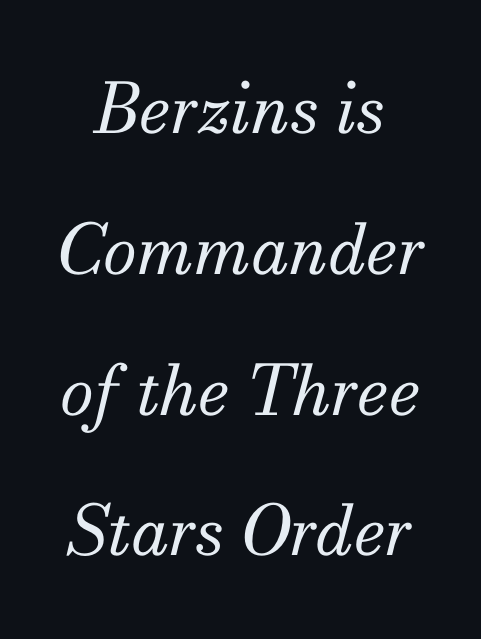
Q: Is the text bold? A: No.
Q: Is the text italic (slanted)? A: Yes, it leans right by about 13 degrees.
Q: Is the typeface a serif or a sans-serif typeface? A: Serif.
Q: Is the text underlined? A: No.
Q: How is the paragraph aligned? A: Centered.
Q: Is the spacing between letters normal or unusually wide? A: Normal.
Q: Is the spacing between lines tight, normal or loose? A: Loose.
Q: Width (condensed, normal, or wide)? A: Normal.
Q: Stroke contrast? A: Medium.
Q: x-height? A: Small.
Q: Monospaced? A: No.
